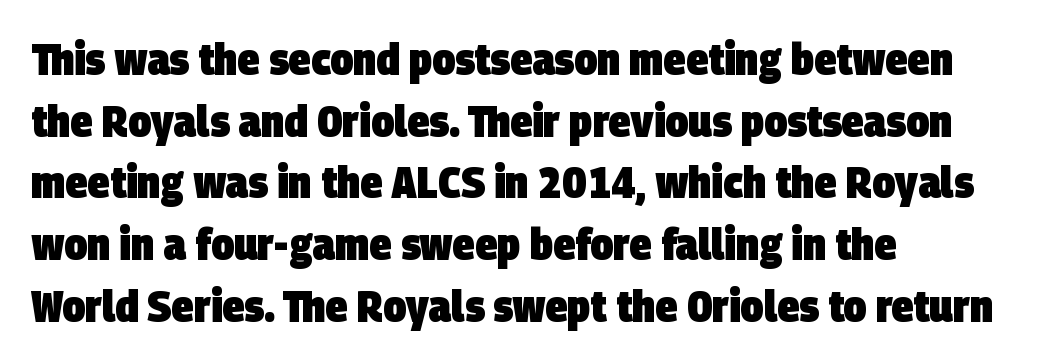
The image shows 45 px heavy, condensed sans-serif type; set left-aligned, normal line spacing (1.37x), normal letter spacing, not underlined; low stroke contrast and a large x-height.
